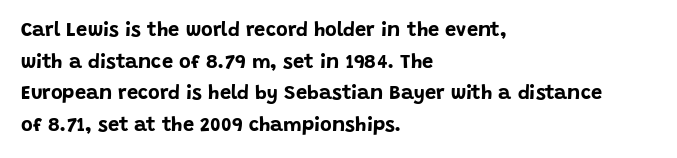
If you drew a line through each stem, it would be perfectly vertical. Nobody drew a line under any word here. A full-strength bold gives these letters their thick strokes. Honestly, the letter spacing is just normal — you wouldn't notice it. Left-aligned paragraph, ragged on the right.
